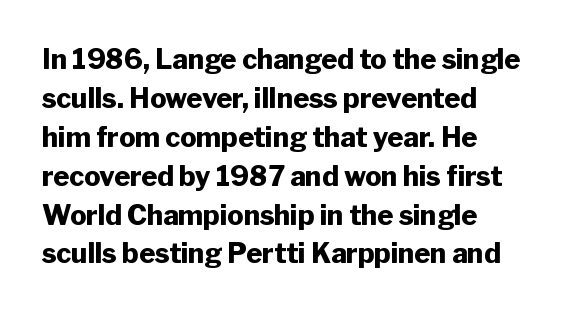
{"italic": "no", "bold": "yes", "underline": "no", "align": "left", "line_spacing": "normal", "line_spacing_ratio": 1.44, "letter_spacing": "normal", "letter_spacing_em": 0.0, "glyph_px": 27}
